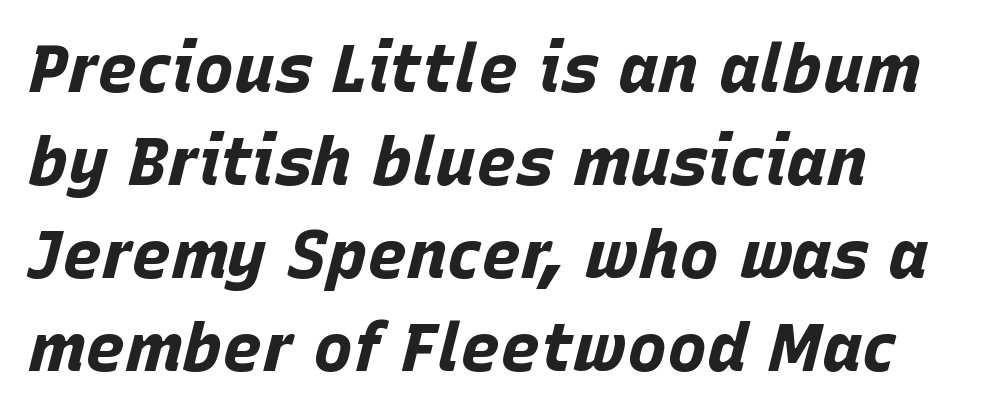
The vertical gap from one line to the next is medium. A typesetter would call this proportional, since set widths differ per character. The face used here has a pronounced slope to its letters. Standard letterfit; no display-style spreading of the glyphs.
